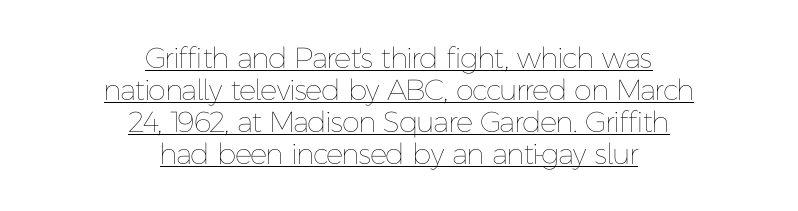
Weight: not bold — regular or lighter. The face used here is proportionally spaced, like ordinary book or web type. Notice how the stems are strictly vertical — no italics here. Regarding leading, the lines here are crowded together. Is the block centered? Yes — each line is placed symmetrically about the middle.
